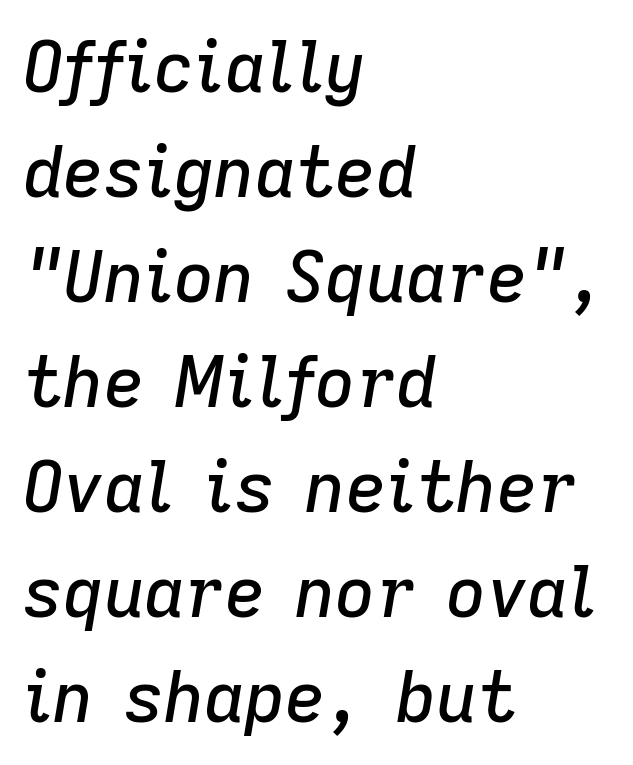
{"italic": "yes", "lean": "right", "slant_degrees": 9, "width": "normal", "stroke_contrast": "low", "x_height": "medium", "monospaced": "no", "underline": "no", "align": "left", "line_spacing": "normal", "line_spacing_ratio": 1.5, "letter_spacing": "normal", "letter_spacing_em": 0.0, "glyph_px": 70}
